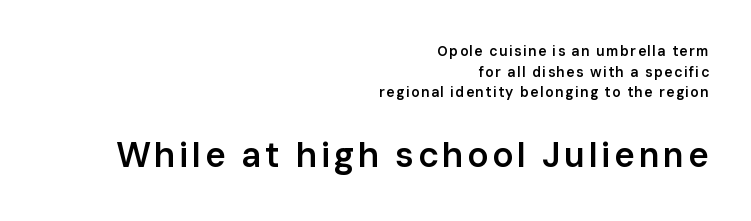
Whoever set this made the second block the dominant, larger element. Every character sits straight up, as roman type does. If you measured baseline to baseline, you'd find a middling distance. On the weight axis this lands at semibold, roughly 600. Casual observation: everything's shoved over to the right. The letters advance in unequal steps, a hallmark of proportional type.
